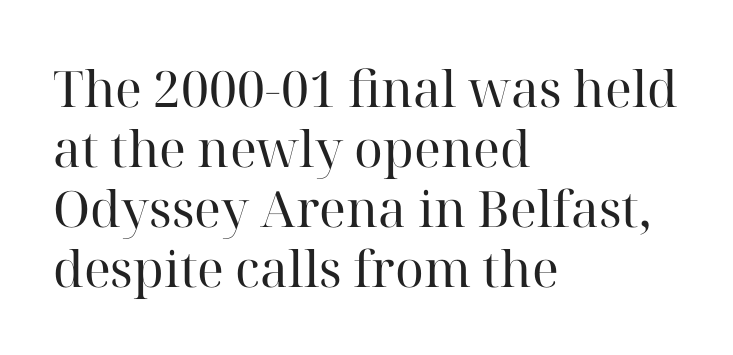
The font's upright variant was chosen for this text. Visually the block forms a straight wall on the left and a jagged coastline on the right. Is the stroke heavy? The answer is a plain regular-or-lighter. The font family rendered here belongs to the serif group. Quick note: underline off.
